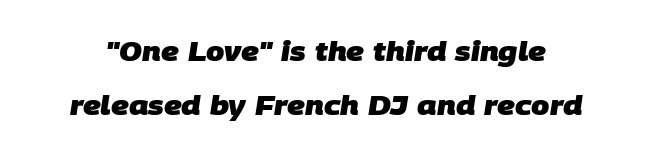
Heft: maximum for text — a bold. Nothing unusual about the tracking: characters are spaced as the font intends. Underline: absent. The space between consecutive lines is lavish.
